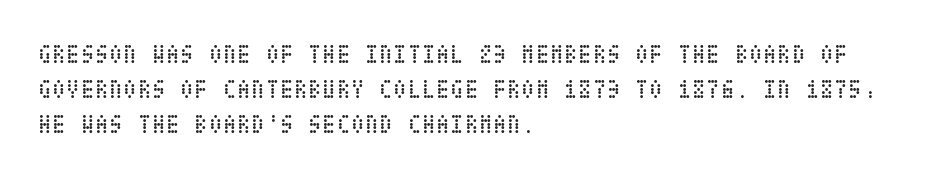
Q: Is the text bold? A: No.
Q: Is the text italic (slanted)? A: No, it is upright.
Q: Is the text underlined? A: No.
Q: How is the paragraph aligned? A: Left-aligned.
Q: Is the spacing between letters normal or unusually wide? A: Normal.
Q: Is the spacing between lines tight, normal or loose? A: Normal.
